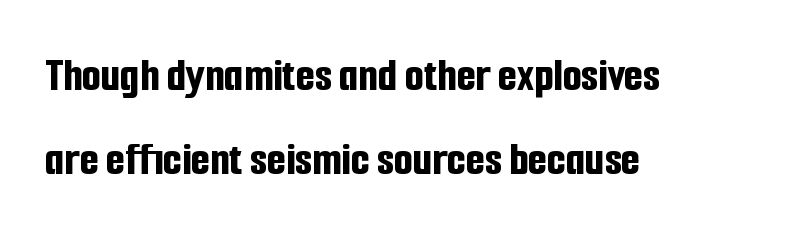
The image shows 49 px bold, condensed sans-serif type, upright; set left-aligned, line spacing 1.72x, normal letter spacing, not underlined; low stroke contrast and a medium x-height.
